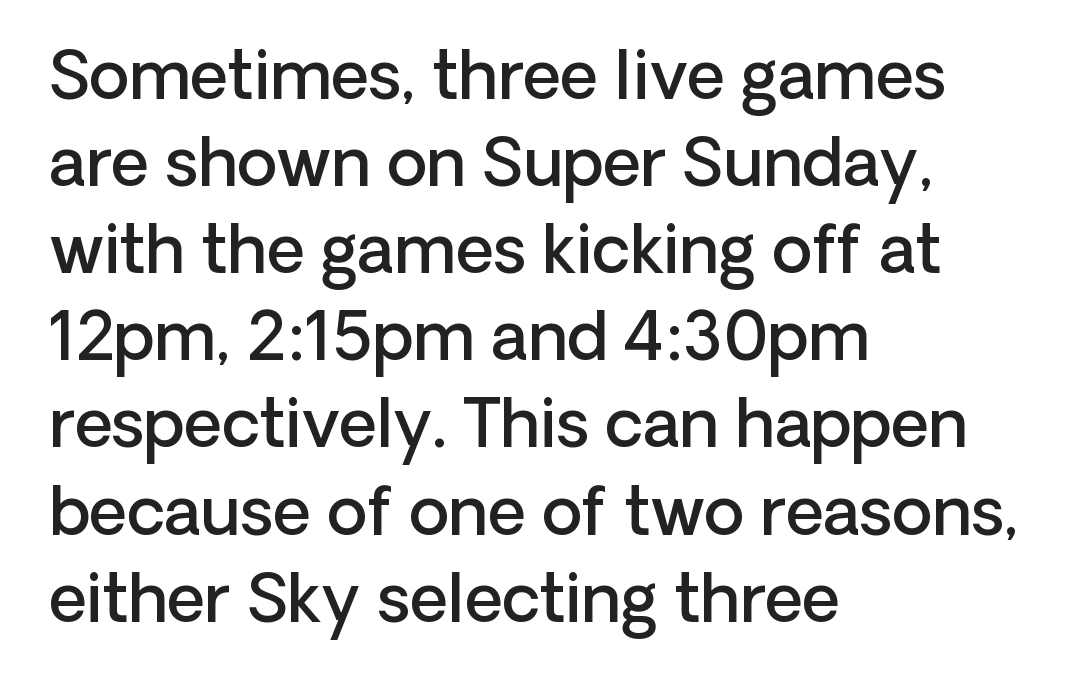
Rows of type keep a routine distance in the vertical direction. Words float on clear page, feet unadorned. All the whitespace from short lines collects on the right. The font family rendered here belongs to the sans-serif group. The gaps between neighbouring characters are ordinary and unremarkable. Look at the stroke-to-counter ratio: somewhat heavy, a semibold.
